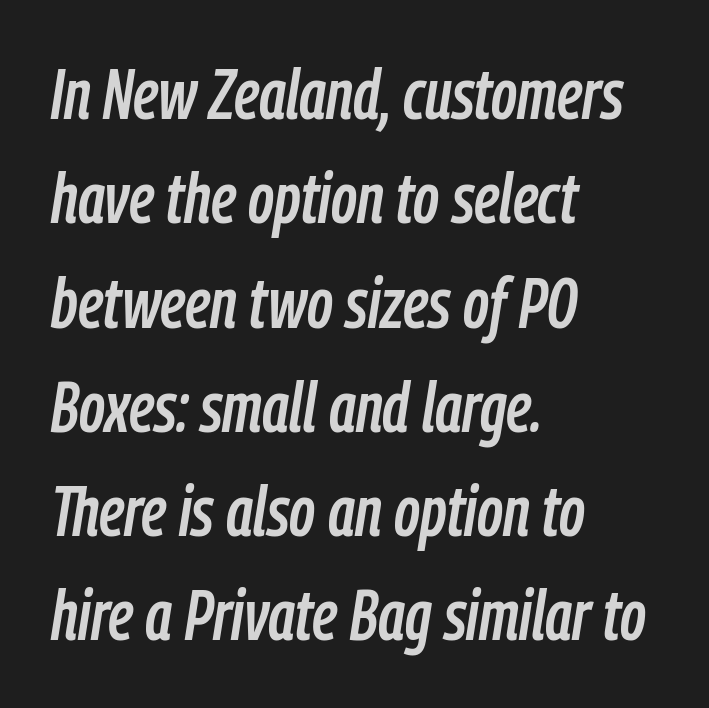
Q: Is the text italic (slanted)? A: Yes, it leans right by about 9 degrees.
Q: Is the text underlined? A: No.
Q: How is the paragraph aligned? A: Left-aligned.
Q: Is the spacing between letters normal or unusually wide? A: Normal.
Q: Is the spacing between lines tight, normal or loose? A: Normal.
Q: Width (condensed, normal, or wide)? A: Condensed.
Q: Stroke contrast? A: Low.
Q: x-height? A: Medium.
Q: Monospaced? A: No.
